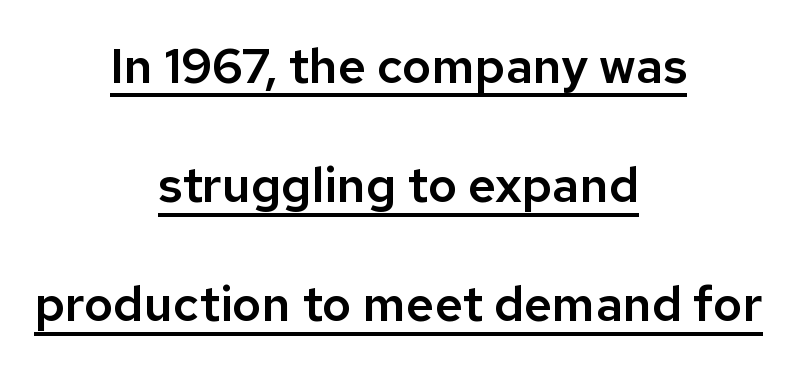
{"serif": "no", "italic": "no", "width": "normal", "stroke_contrast": "low", "x_height": "medium", "monospaced": "no", "underline": "yes", "align": "center", "line_spacing": "loose", "line_spacing_ratio": 2.43, "letter_spacing": "normal", "letter_spacing_em": 0.0, "glyph_px": 49}
